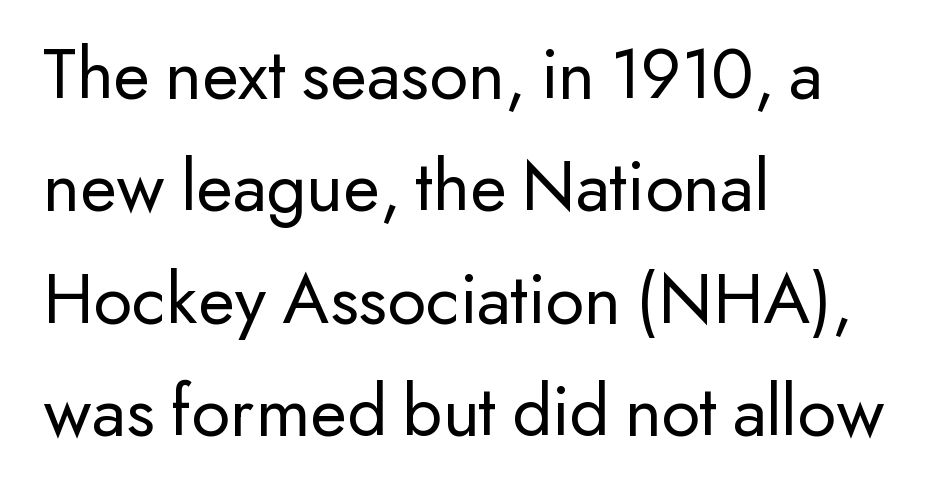
Q: Is the text bold? A: No.
Q: Is the text italic (slanted)? A: No, it is upright.
Q: Is the typeface a serif or a sans-serif typeface? A: Sans-serif.
Q: Is the text underlined? A: No.
Q: How is the paragraph aligned? A: Left-aligned.
Q: Is the spacing between letters normal or unusually wide? A: Normal.
Q: Is the spacing between lines tight, normal or loose? A: Normal.
Q: Width (condensed, normal, or wide)? A: Normal.
Q: Stroke contrast? A: Low.
Q: x-height? A: Small.
Q: Monospaced? A: No.
